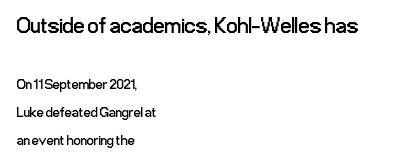
The image shows 22 px text type, upright; set left-aligned, loose line spacing (2.0x), normal letter spacing, not underlined; the first (top) block is 1.57x larger.
